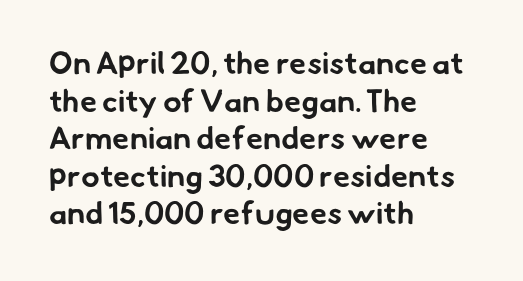
{"serif": "no", "bold": "yes", "weight": "bold", "width": "normal", "stroke_contrast": "low", "x_height": "small", "monospaced": "no", "underline": "no", "align": "left", "line_spacing_ratio": 1.21, "letter_spacing": "normal", "letter_spacing_em": 0.0, "glyph_px": 31}
